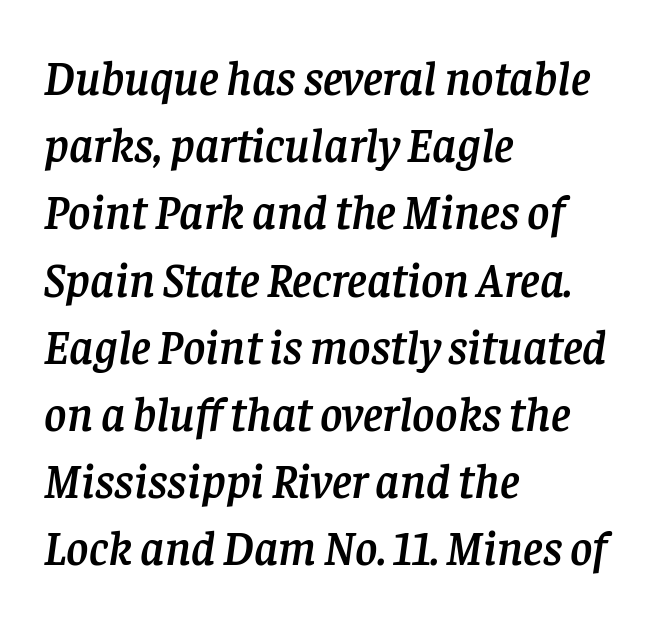
{"serif": "yes", "italic": "yes", "lean": "right", "slant_degrees": 8, "width": "normal", "stroke_contrast": "low", "x_height": "large", "monospaced": "no", "underline": "no", "align": "left", "line_spacing": "normal", "line_spacing_ratio": 1.4, "letter_spacing": "normal", "letter_spacing_em": 0.0, "glyph_px": 48}
